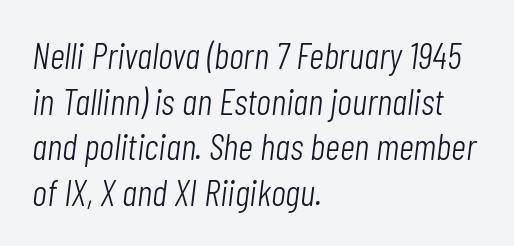
Q: Is the text bold? A: No.
Q: Is the text italic (slanted)? A: Yes, it leans right by about 7 degrees.
Q: Is the text underlined? A: No.
Q: How is the paragraph aligned? A: Left-aligned.
Q: Is the spacing between letters normal or unusually wide? A: Normal.
Q: Width (condensed, normal, or wide)? A: Condensed.
Q: Stroke contrast? A: Low.
Q: x-height? A: Medium.
Q: Monospaced? A: No.
